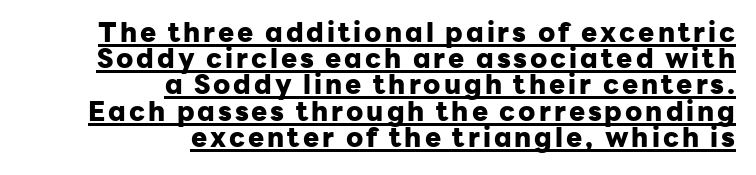
Q: Is the text bold? A: Yes.
Q: Is the text italic (slanted)? A: No, it is upright.
Q: Is the text underlined? A: Yes.
Q: How is the paragraph aligned? A: Right-aligned.
Q: Is the spacing between lines tight, normal or loose? A: Tight.
